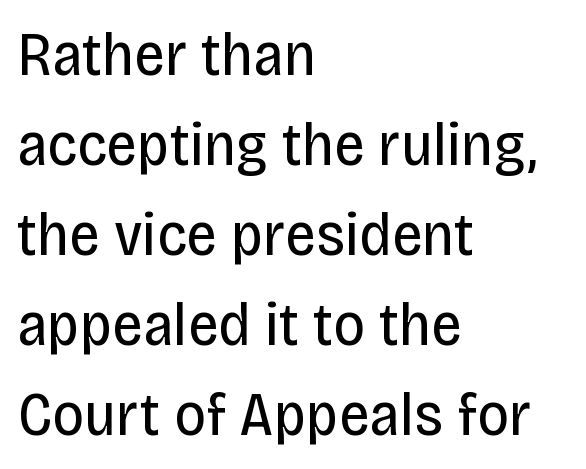
{"serif": "no", "italic": "no", "bold": "no", "weight": "regular", "width": "condensed", "stroke_contrast": "low", "x_height": "large", "monospaced": "no", "underline": "no", "align": "left", "line_spacing": "normal", "line_spacing_ratio": 1.45, "letter_spacing": "normal", "letter_spacing_em": 0.0, "glyph_px": 62}
